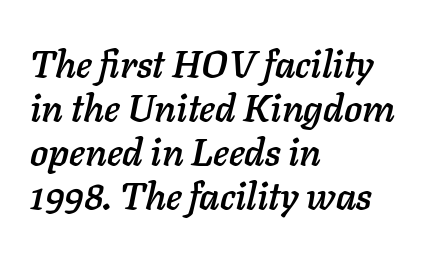
{"italic": "yes", "lean": "right", "slant_degrees": 11, "width": "normal", "stroke_contrast": "low", "x_height": "medium", "monospaced": "no", "underline": "no", "align": "left", "line_spacing_ratio": 1.16, "letter_spacing": "normal", "letter_spacing_em": 0.0, "glyph_px": 38}
